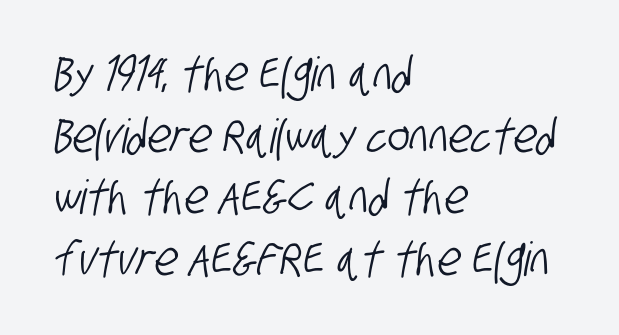
{"serif": "no", "width": "condensed", "stroke_contrast": "low", "x_height": "large", "monospaced": "no", "underline": "no", "align": "left", "line_spacing": "normal", "line_spacing_ratio": 1.31, "letter_spacing": "normal", "letter_spacing_em": 0.0, "glyph_px": 47}
